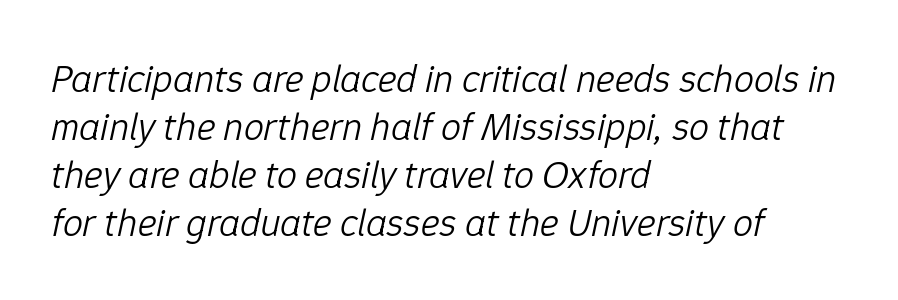
{"italic": "yes", "lean": "right", "slant_degrees": 12, "bold": "no", "weight": "light", "width": "normal", "stroke_contrast": "low", "x_height": "medium", "monospaced": "no", "underline": "no", "align": "left", "line_spacing_ratio": 1.2, "letter_spacing": "normal", "letter_spacing_em": 0.0, "glyph_px": 40}
